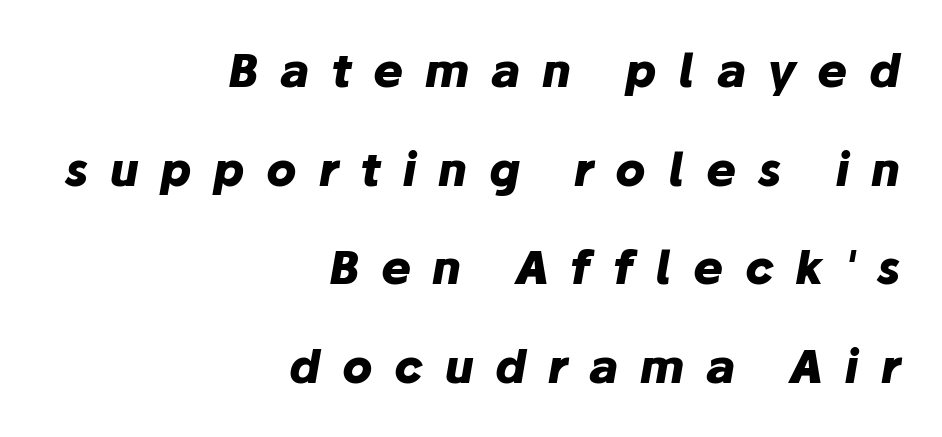
The image shows 45 px heavy type, italic (leaning right); set right-aligned, loose line spacing (2.19x), unusually wide letter spacing (+0.48 em), not underlined; low stroke contrast and a medium x-height.
